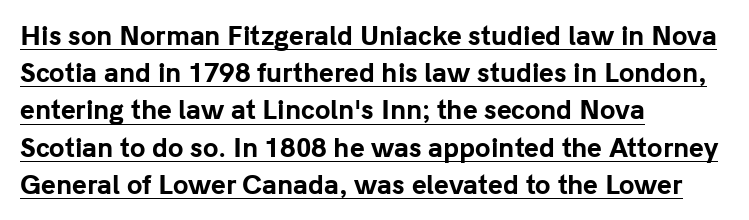
These lines are set flush left with a ragged right edge. The typesetting leans heavy: a genuine bold. Notice how the stems are strictly vertical — no italics here. Reading down the column, the eye jumps a familiar distance to each next line. The rendering uses the underline text-decoration.
